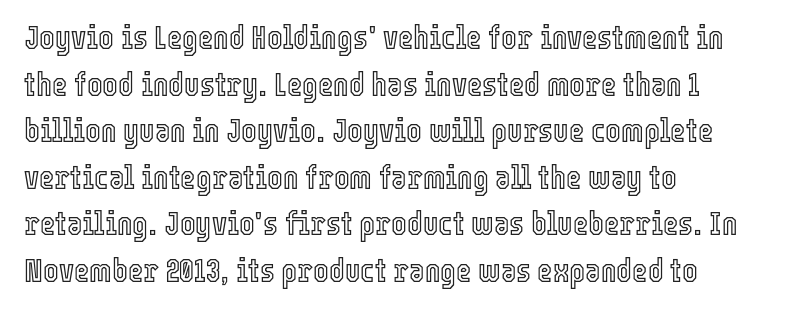
The image shows 33 px condensed type, upright; set left-aligned, normal line spacing (1.41x), normal letter spacing, not underlined; a medium x-height.
